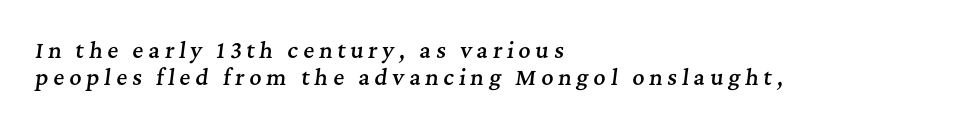
Q: Is the text bold? A: Semi-bold.
Q: Is the text italic (slanted)? A: Yes, it leans right by about 7 degrees.
Q: Is the text underlined? A: No.
Q: How is the paragraph aligned? A: Left-aligned.
Q: Is the spacing between letters normal or unusually wide? A: Unusually wide.
Q: Is the spacing between lines tight, normal or loose? A: Normal.
